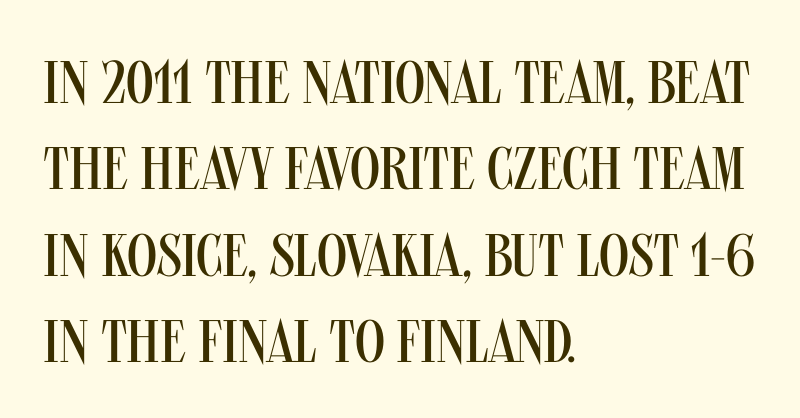
{"serif": "no", "italic": "no", "bold": "no", "weight": "regular", "width": "condensed", "stroke_contrast": "medium", "x_height": "large", "monospaced": "no", "underline": "no", "align": "left", "line_spacing": "normal", "line_spacing_ratio": 1.44, "letter_spacing": "normal", "letter_spacing_em": 0.0, "glyph_px": 60}
